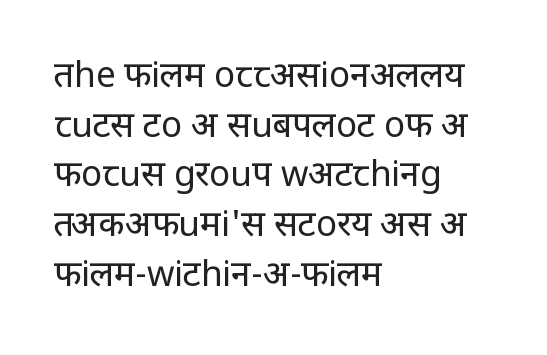
The image shows 35 px regular-weight sans-serif type, upright; set left-aligned, normal line spacing (1.42x), normal letter spacing, not underlined; low stroke contrast and a large x-height.
